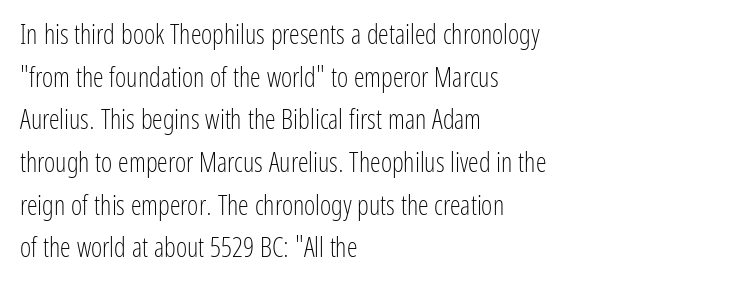
Q: Is the text bold? A: No.
Q: Is the text italic (slanted)? A: No, it is upright.
Q: Is the text underlined? A: No.
Q: How is the paragraph aligned? A: Left-aligned.
Q: Is the spacing between letters normal or unusually wide? A: Normal.
Q: Is the spacing between lines tight, normal or loose? A: Normal.
